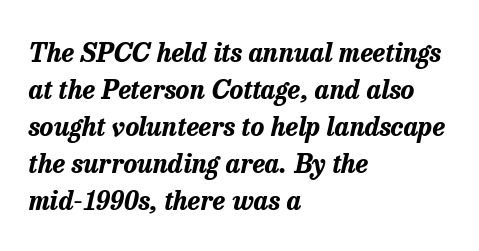
Q: Is the text bold? A: Yes.
Q: Is the text italic (slanted)? A: Yes, it leans right by about 13 degrees.
Q: Is the text underlined? A: No.
Q: How is the paragraph aligned? A: Left-aligned.
Q: Is the spacing between letters normal or unusually wide? A: Normal.
Q: Is the spacing between lines tight, normal or loose? A: Normal.
